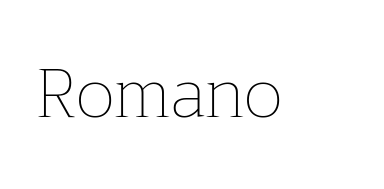
{"italic": "no", "bold": "no", "weight": "thin", "width": "normal", "stroke_contrast": "low", "x_height": "medium", "monospaced": "no", "underline": "no", "letter_spacing": "normal", "letter_spacing_em": 0.0, "glyph_px": 68}
